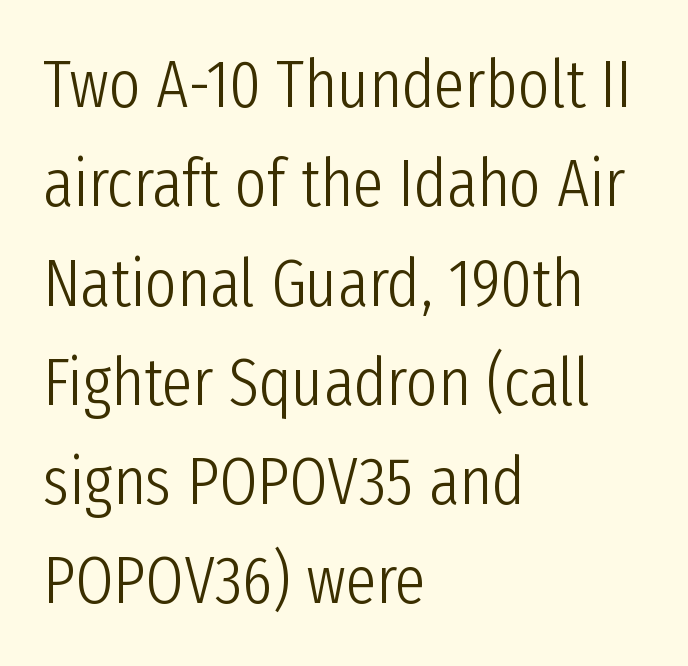
The image shows 68 px light, condensed sans-serif type, upright; set left-aligned, normal line spacing (1.46x), normal letter spacing, not underlined; low stroke contrast and a medium x-height.
